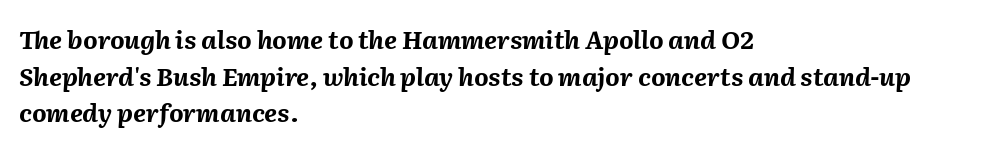
The image shows 25 px bold type, italic (leaning right); set left-aligned, normal line spacing (1.47x), normal letter spacing, not underlined.
